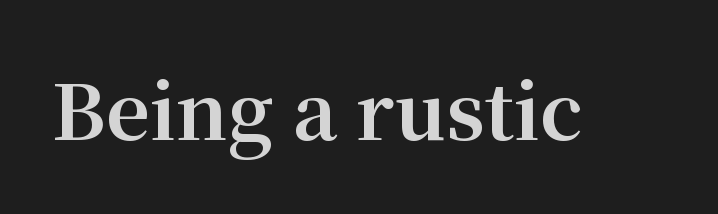
The typesetting leans heavy: a genuine bold. Here the designer chose a conventional face with non-uniform glyph widths. You can tell it's not italic because the verticals are truly vertical. Observe the serifs anchoring each vertical stroke in this sample. The rendering keeps characters at their native spacing. Any mark beneath the type? The region is blank.
